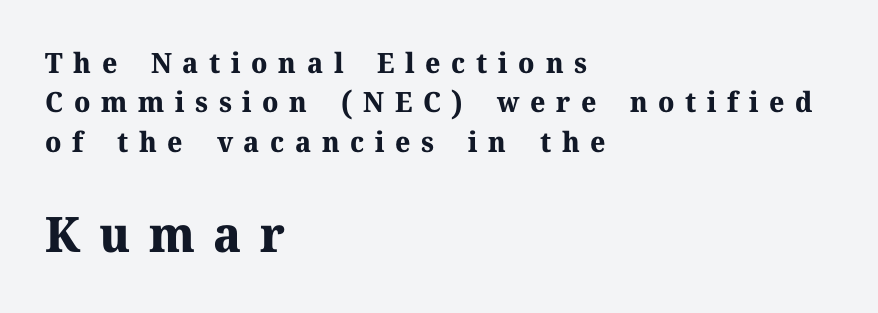
{"serif": "yes", "italic": "no", "bold": "yes", "weight": "bold", "width": "normal", "stroke_contrast": "medium", "x_height": "medium", "monospaced": "no", "underline": "no", "align": "left", "line_spacing": "normal", "line_spacing_ratio": 1.41, "letter_spacing": "wide", "letter_spacing_em": 0.38, "larger_block": "second", "size_ratio": 1.75, "glyph_px": 49}
